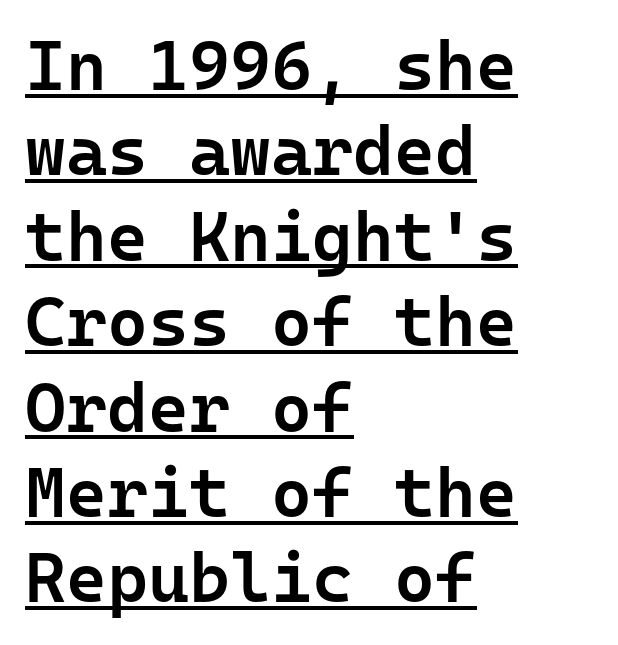
The image shows 70 px semibold sans-serif type, upright, monospaced; set left-aligned, line spacing 1.22x, normal letter spacing, underlined; low stroke contrast and a medium x-height.
